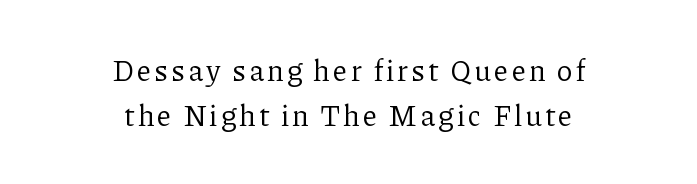
This reads as an unemphasized weight, regular at the heaviest. Teacher's note: observe the equal gaps on both sides — that is centered alignment. Is this a fixed-width face? No — the glyphs have proportional, varying widths. This sample keeps an unexceptional amount of space between lines. The type family on display is of the serif kind.
